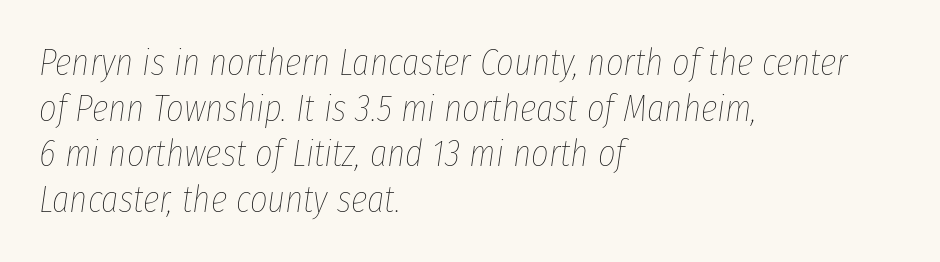
Spacing between characters is what you'd get straight out of the box. A typesetter would call this proportional, since set widths differ per character. The font sits on the lighter half of the weight spectrum, regular included. Short and long lines alike share a common starting point at left. Notice how the stems are inclined rather than vertical — that's the hallmark of italics.
